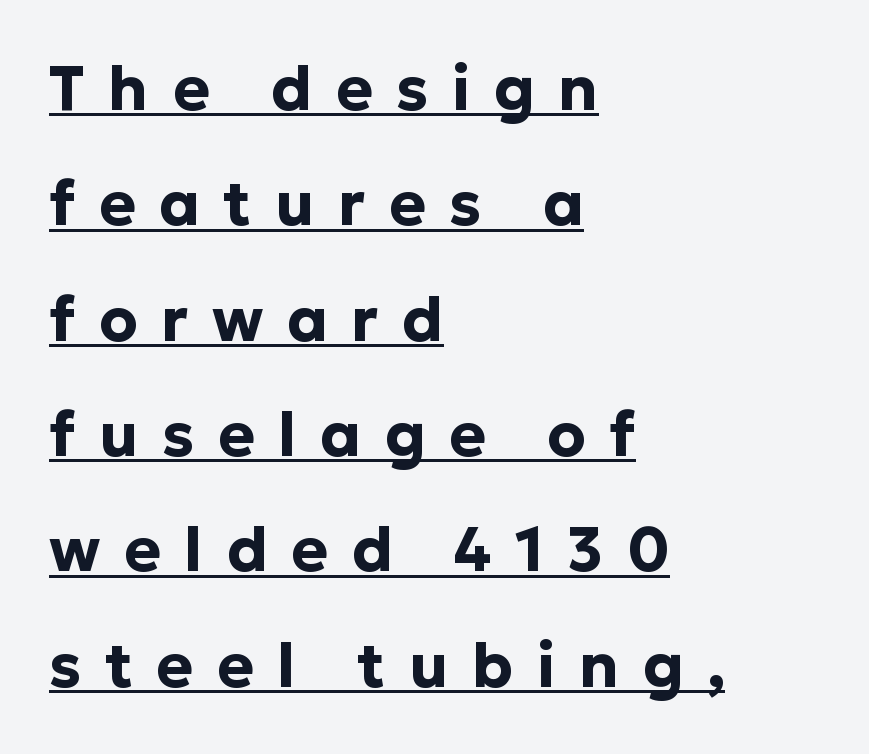
{"serif": "no", "italic": "no", "bold": "yes", "weight": "bold", "width": "normal", "stroke_contrast": "low", "x_height": "medium", "monospaced": "no", "underline": "yes", "align": "left", "line_spacing_ratio": 1.86, "letter_spacing": "wide", "letter_spacing_em": 0.38, "glyph_px": 62}
